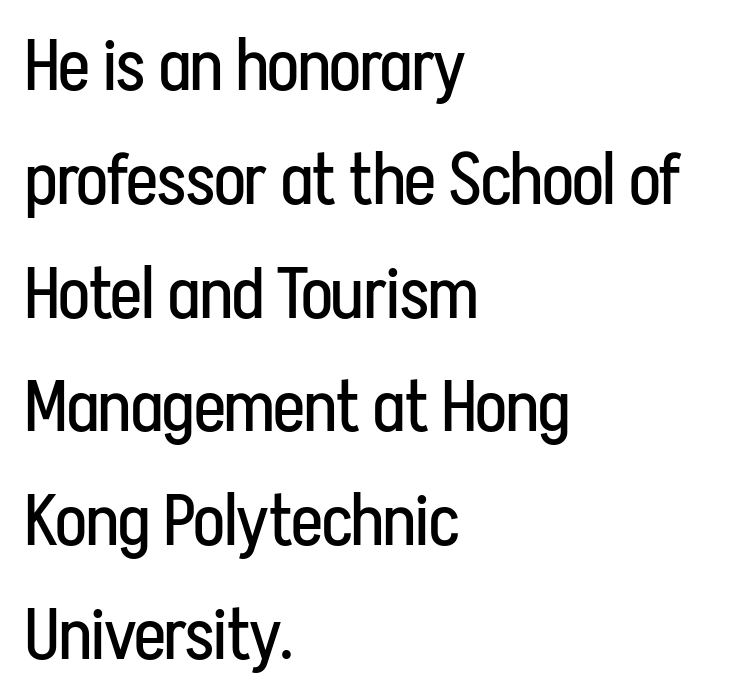
The image shows 72 px regular-weight, condensed sans-serif type, upright; set left-aligned, normal line spacing (1.58x), normal letter spacing, not underlined; low stroke contrast and a medium x-height.
